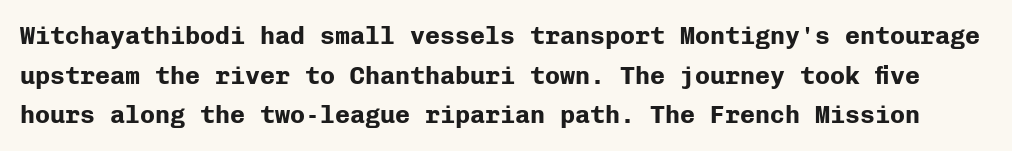
Words float on clear page, feet unadorned. The font is running at its bold setting. A typesetter would call this zero additional tracking. The type sits square on the baseline with zero lean. Rows of type keep a routine distance in the vertical direction.
